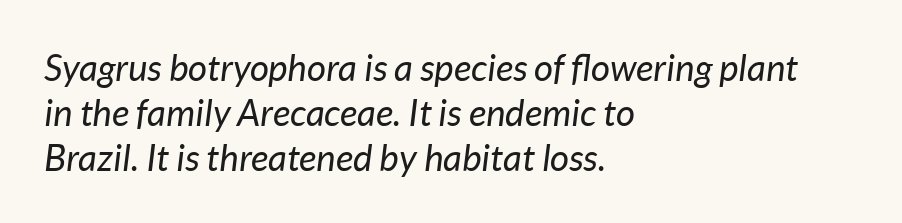
Q: Is the text bold? A: No.
Q: Is the text italic (slanted)? A: Yes, it leans right by about 7 degrees.
Q: Is the text underlined? A: No.
Q: How is the paragraph aligned? A: Left-aligned.
Q: Is the spacing between letters normal or unusually wide? A: Normal.
Q: Width (condensed, normal, or wide)? A: Normal.
Q: Stroke contrast? A: Low.
Q: x-height? A: Medium.
Q: Monospaced? A: No.
